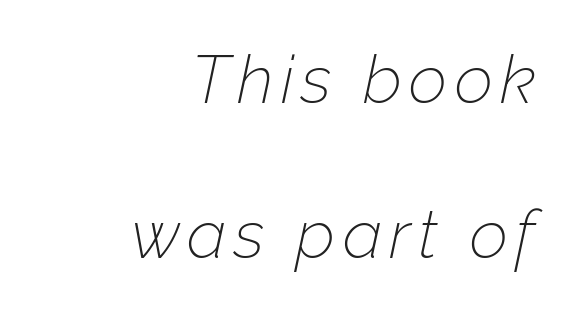
{"italic": "yes", "lean": "right", "slant_degrees": 12, "bold": "no", "weight": "thin", "width": "normal", "stroke_contrast": "low", "x_height": "medium", "monospaced": "no", "underline": "no", "align": "right", "line_spacing": "loose", "line_spacing_ratio": 2.32, "glyph_px": 67}
